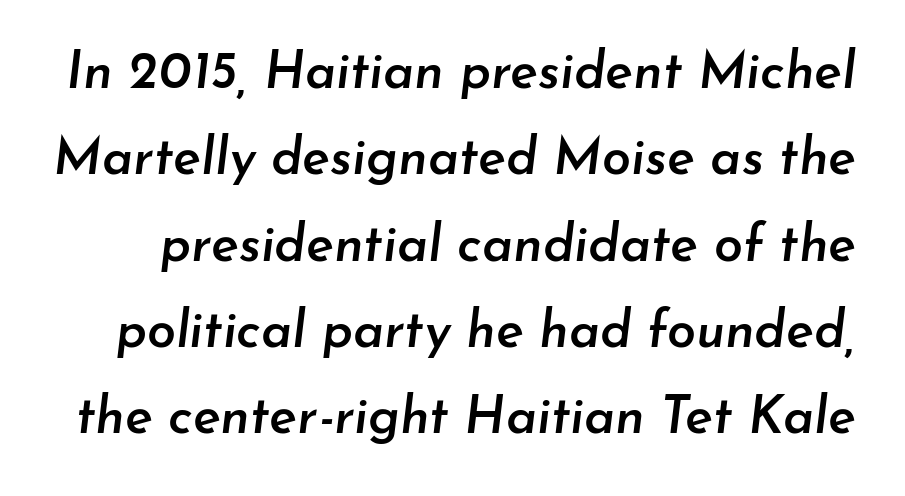
Q: Is the text bold? A: Semi-bold.
Q: Is the text italic (slanted)? A: Yes, it leans right by about 7 degrees.
Q: Is the text underlined? A: No.
Q: Is the spacing between letters normal or unusually wide? A: Normal.
Q: Is the spacing between lines tight, normal or loose? A: Normal.
Q: Width (condensed, normal, or wide)? A: Normal.
Q: Stroke contrast? A: Low.
Q: x-height? A: Small.
Q: Monospaced? A: No.
